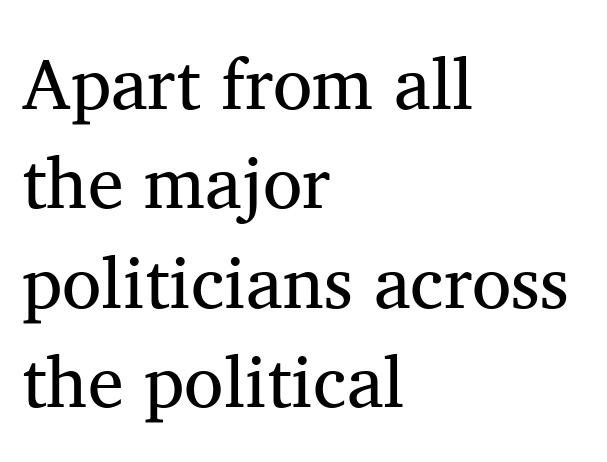
Q: Is the text bold? A: No.
Q: Is the text italic (slanted)? A: No, it is upright.
Q: Is the typeface a serif or a sans-serif typeface? A: Serif.
Q: Is the text underlined? A: No.
Q: How is the paragraph aligned? A: Left-aligned.
Q: Is the spacing between letters normal or unusually wide? A: Normal.
Q: Is the spacing between lines tight, normal or loose? A: Normal.
Q: Width (condensed, normal, or wide)? A: Normal.
Q: Stroke contrast? A: Medium.
Q: x-height? A: Medium.
Q: Monospaced? A: No.
